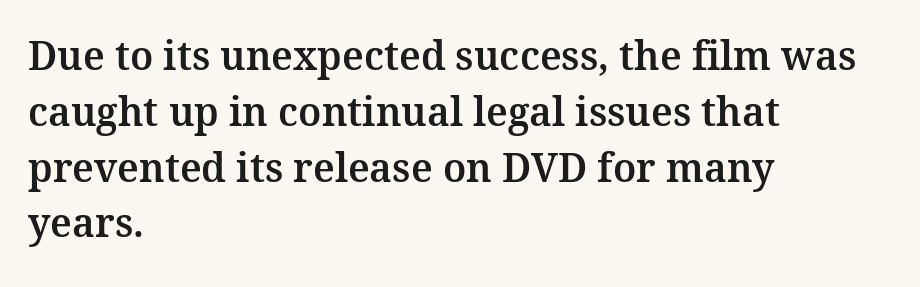
The image shows 39 px serif type, upright; set left-aligned, normal line spacing (1.43x), normal letter spacing, not underlined; medium stroke contrast and a medium x-height.
